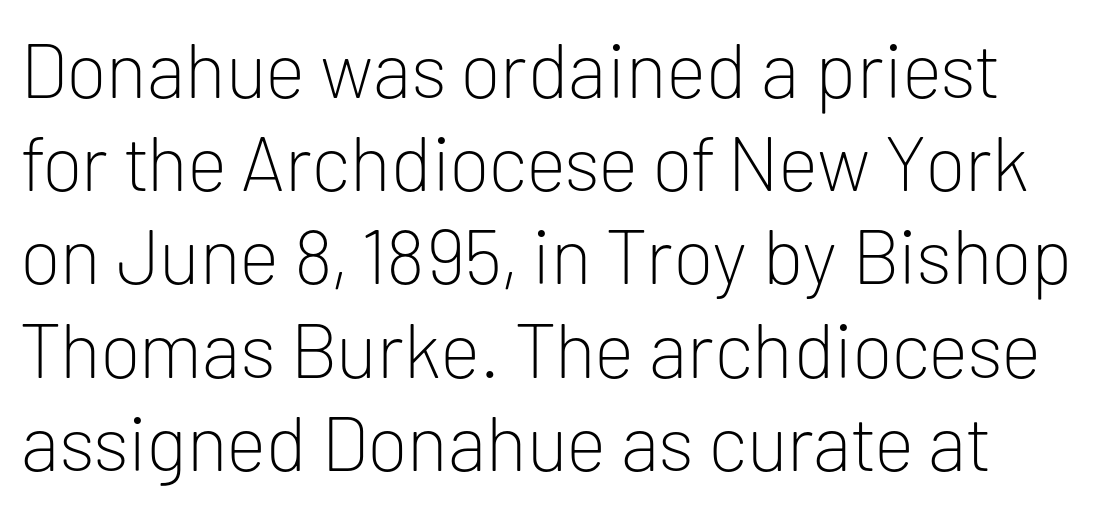
Q: Is the text bold? A: No.
Q: Is the text italic (slanted)? A: No, it is upright.
Q: Is the typeface a serif or a sans-serif typeface? A: Sans-serif.
Q: Is the text underlined? A: No.
Q: Is the spacing between letters normal or unusually wide? A: Normal.
Q: Width (condensed, normal, or wide)? A: Normal.
Q: Stroke contrast? A: Low.
Q: x-height? A: Medium.
Q: Monospaced? A: No.
